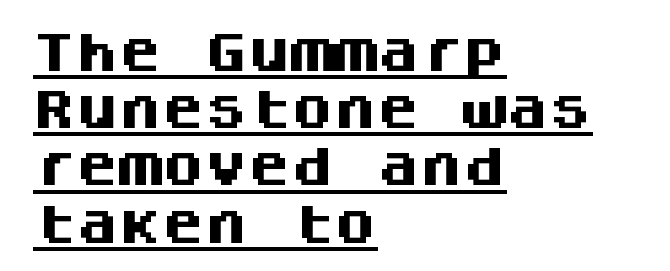
The image shows 43 px heavy sans-serif type, upright, monospaced; set left-aligned, normal line spacing (1.33x), normal letter spacing, underlined; medium stroke contrast and a large x-height.
